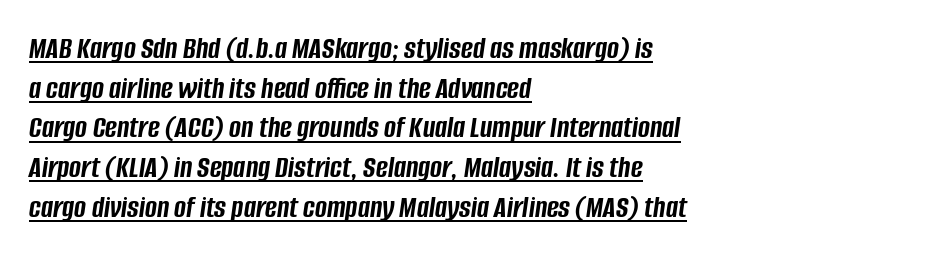
{"italic": "yes", "lean": "right", "slant_degrees": 8, "bold": "yes", "weight": "semibold", "width": "condensed", "stroke_contrast": "low", "x_height": "large", "monospaced": "no", "underline": "yes", "align": "left", "line_spacing_ratio": 1.24, "letter_spacing": "normal", "letter_spacing_em": 0.0, "glyph_px": 32}
